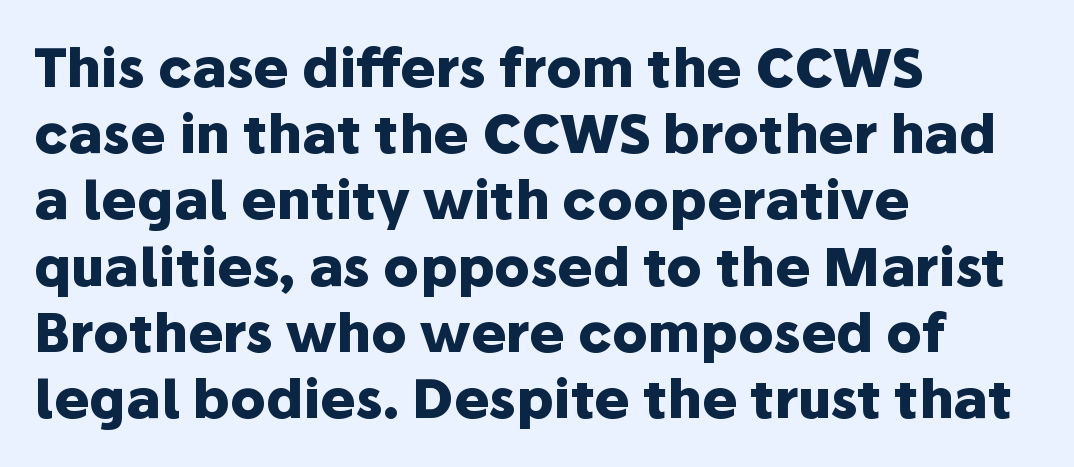
Q: Is the text bold? A: Yes.
Q: Is the text italic (slanted)? A: No, it is upright.
Q: Is the typeface a serif or a sans-serif typeface? A: Sans-serif.
Q: Is the text underlined? A: No.
Q: How is the paragraph aligned? A: Left-aligned.
Q: Is the spacing between letters normal or unusually wide? A: Normal.
Q: Is the spacing between lines tight, normal or loose? A: Normal.
Q: Width (condensed, normal, or wide)? A: Normal.
Q: Stroke contrast? A: Low.
Q: x-height? A: Medium.
Q: Monospaced? A: No.
